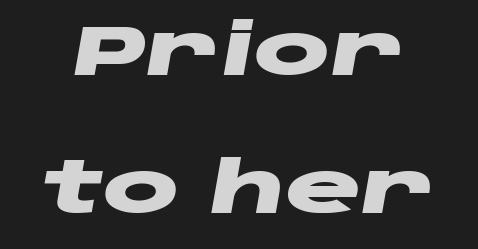
The designer dialed line spacing up above the default. The passage shown leans; its letterforms are oblique. Type without underlining. Compared with typical body copy, the letter spacing here is the same. This sample has the flowing, uneven cadence of proportional lettering.
